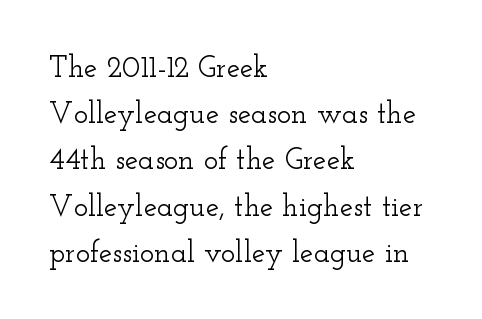
Nope, not italic — everything's standing straight. Lines of text with bare space underneath. Spacing verdict: proportional, widths tailored to each character. The typeface chosen for these lines features serifs. Successive baselines arrive at the customary interval. Standard letterfit; no display-style spreading of the glyphs.
